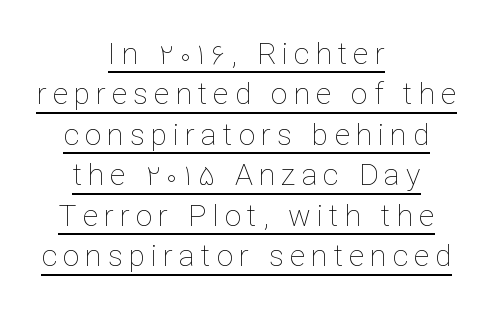
{"italic": "no", "bold": "no", "weight": "thin", "width": "normal", "stroke_contrast": "low", "x_height": "medium", "monospaced": "no", "underline": "yes", "align": "center", "line_spacing": "normal", "line_spacing_ratio": 1.35, "letter_spacing": "wide", "letter_spacing_em": 0.2, "glyph_px": 30}
